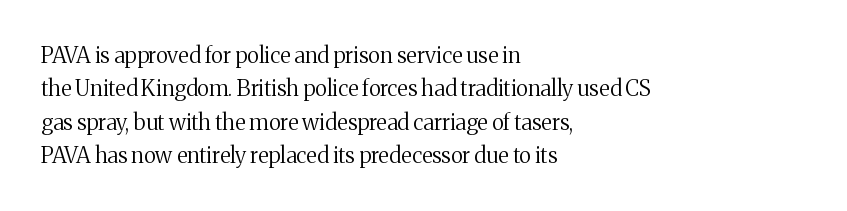
The image shows 22 px text type, upright; set left-aligned, normal line spacing (1.52x), normal letter spacing, not underlined.
